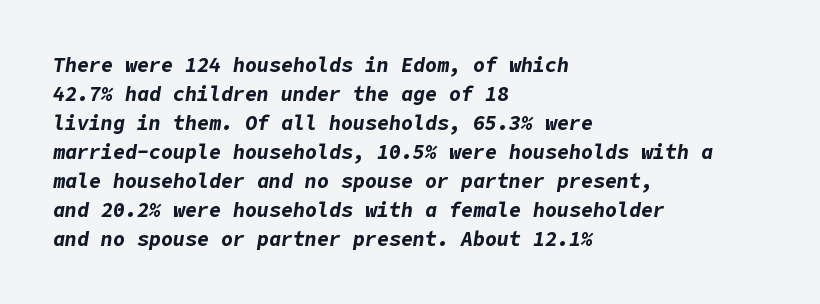
{"italic": "yes", "lean": "right", "slant_degrees": 9, "bold": "yes", "underline": "no", "align": "left", "line_spacing": "normal", "line_spacing_ratio": 1.45, "letter_spacing": "normal", "letter_spacing_em": 0.0, "glyph_px": 20}
